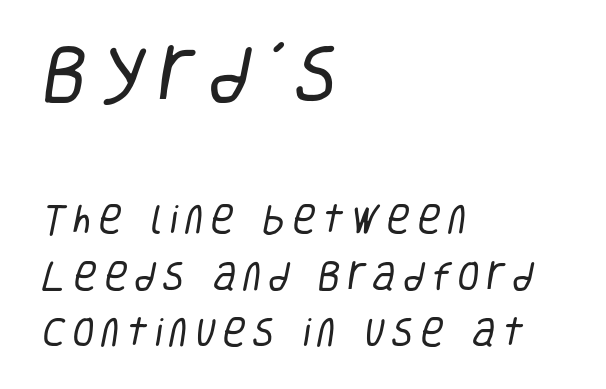
{"serif": "no", "bold": "no", "weight": "regular", "width": "condensed", "stroke_contrast": "low", "x_height": "large", "monospaced": "no", "underline": "no", "align": "left", "line_spacing_ratio": 1.76, "letter_spacing": "wide", "letter_spacing_em": 0.22, "larger_block": "first", "size_ratio": 1.97, "glyph_px": 63}
